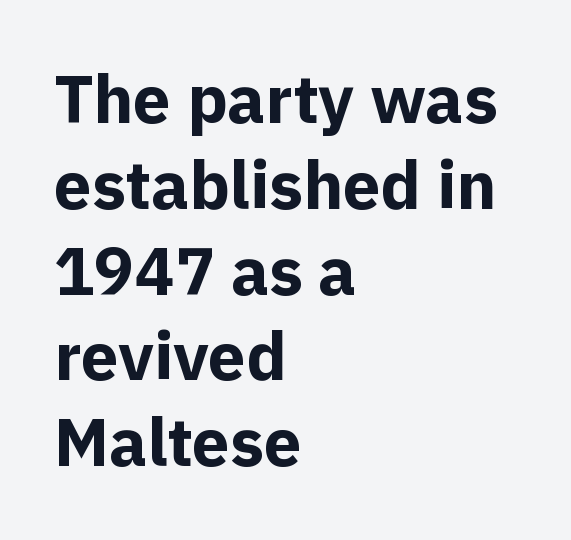
The image shows 67 px bold sans-serif type, upright; set left-aligned, normal line spacing (1.28x), normal letter spacing, not underlined; a medium x-height.
